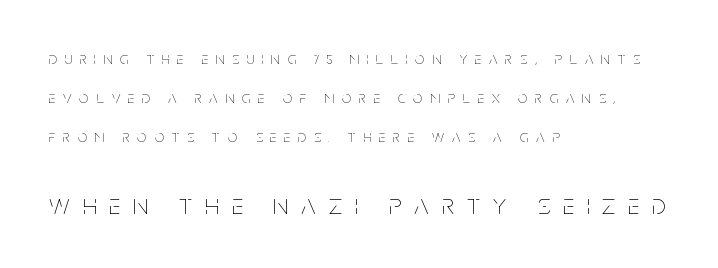
{"italic": "no", "bold": "no", "weight": "thin", "width": "condensed", "stroke_contrast": "low", "x_height": "large", "monospaced": "no", "underline": "no", "align": "left", "line_spacing": "loose", "line_spacing_ratio": 2.29, "letter_spacing": "wide", "letter_spacing_em": 0.45, "larger_block": "second", "size_ratio": 1.71, "glyph_px": 29}
